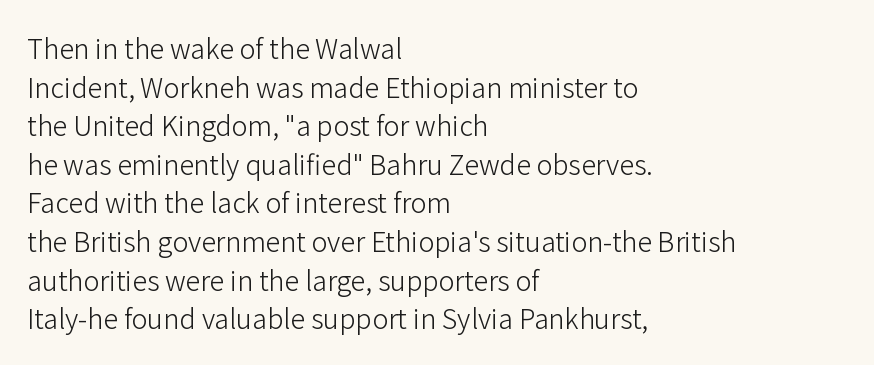
The image shows 27 px text type, upright; set left-aligned, normal line spacing (1.43x), normal letter spacing, not underlined.
